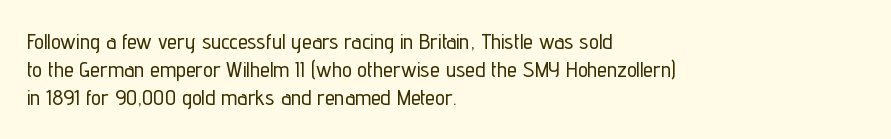
{"italic": "no", "underline": "no", "align": "left", "line_spacing": "normal", "line_spacing_ratio": 1.28, "letter_spacing": "normal", "letter_spacing_em": 0.0, "glyph_px": 22}
